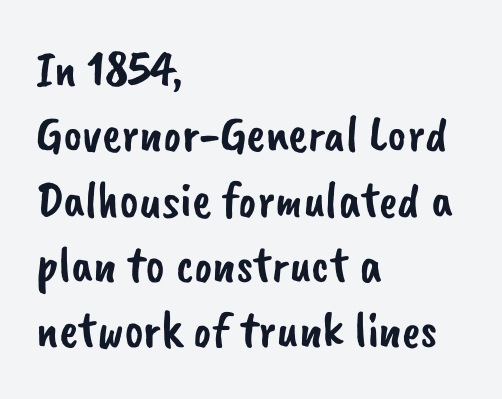
Words float on clear page, feet unadorned. The face used here is rendered with its standard letterfit. Proportional: the letters do not fall into vertical columns. All the whitespace from short lines collects on the right. The typeface chosen for these lines omits serifs. The lines sit at an ordinary, default distance from one another.
